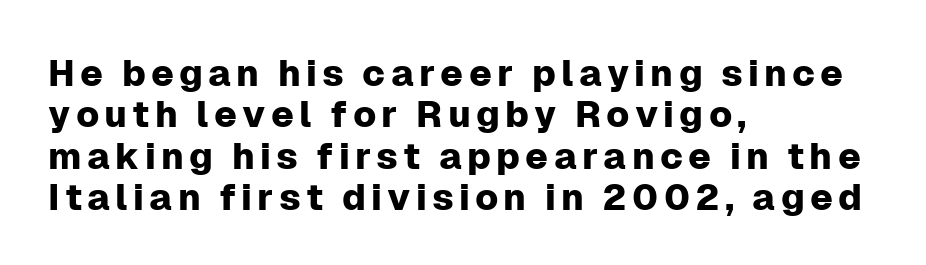
Q: Is the text italic (slanted)? A: No, it is upright.
Q: Is the typeface a serif or a sans-serif typeface? A: Sans-serif.
Q: Is the text underlined? A: No.
Q: How is the paragraph aligned? A: Left-aligned.
Q: Is the spacing between lines tight, normal or loose? A: Tight.
Q: Width (condensed, normal, or wide)? A: Normal.
Q: Stroke contrast? A: Low.
Q: x-height? A: Medium.
Q: Monospaced? A: No.
